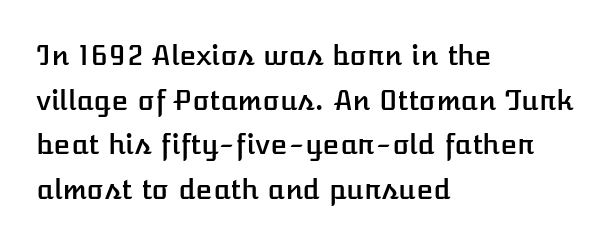
{"italic": "no", "width": "normal", "stroke_contrast": "low", "x_height": "medium", "monospaced": "no", "underline": "no", "align": "left", "line_spacing": "normal", "line_spacing_ratio": 1.59, "letter_spacing": "normal", "letter_spacing_em": 0.0, "glyph_px": 28}
